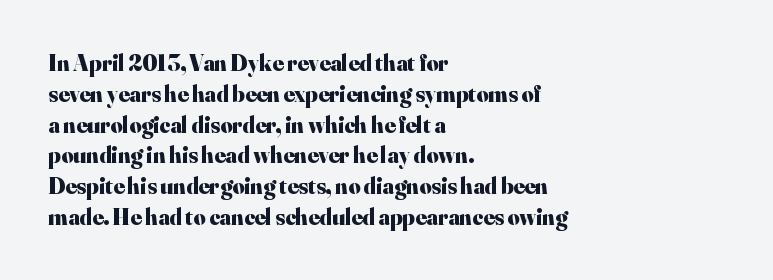
The image shows 23 px bold type, upright; set left-aligned, normal line spacing (1.34x), normal letter spacing, not underlined.
